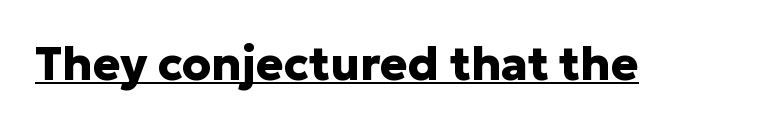
{"serif": "no", "italic": "no", "bold": "yes", "weight": "heavy", "width": "normal", "stroke_contrast": "low", "x_height": "medium", "monospaced": "no", "underline": "yes", "letter_spacing": "normal", "letter_spacing_em": 0.0, "glyph_px": 46}
